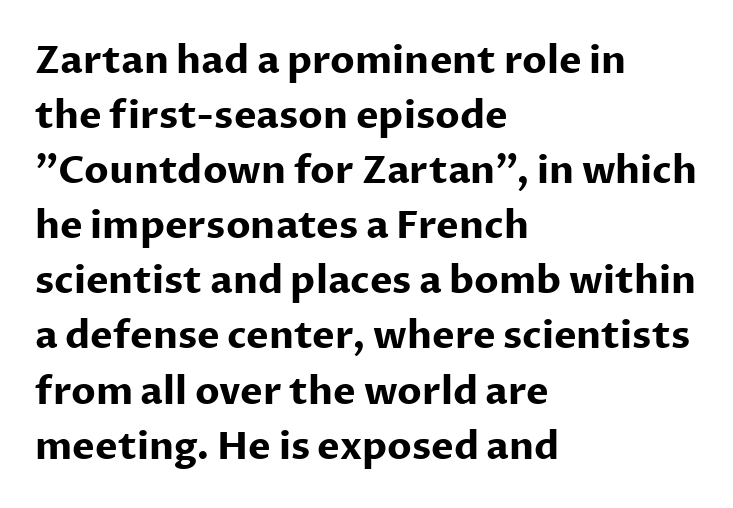
{"serif": "no", "italic": "no", "bold": "yes", "weight": "bold", "width": "normal", "stroke_contrast": "low", "x_height": "medium", "monospaced": "no", "underline": "no", "align": "left", "line_spacing": "normal", "line_spacing_ratio": 1.45, "letter_spacing": "normal", "letter_spacing_em": 0.0, "glyph_px": 38}
